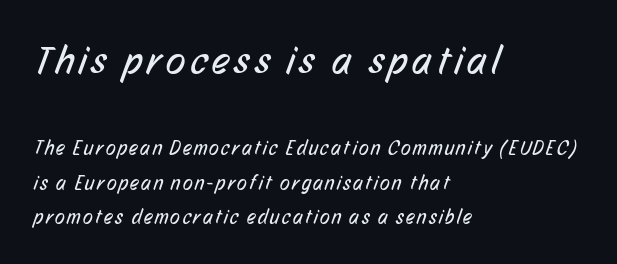
{"serif": "no", "bold": "no", "weight": "regular", "width": "condensed", "stroke_contrast": "low", "x_height": "medium", "monospaced": "no", "underline": "no", "align": "left", "line_spacing_ratio": 1.71, "larger_block": "first", "size_ratio": 2.0, "glyph_px": 40}
